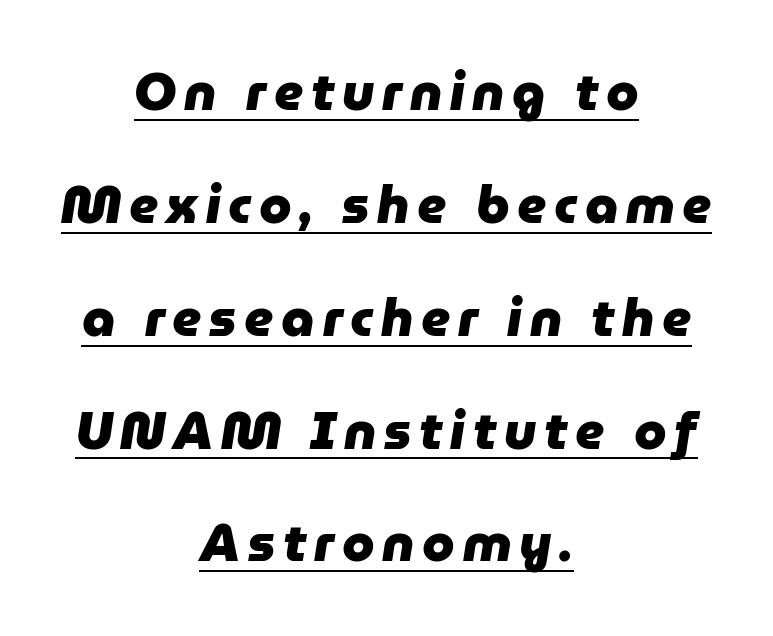
Does the weight exceed regular? Yes, all the way to bold. Notice how the stems are inclined rather than vertical — that's the hallmark of italics. In CSS terms this would be text-align: center. Looks like regular typesetting: each glyph gets only the width it needs. This block would shrink considerably if given ordinary leading; it's expanded now. A baseline rule has been typeset under these characters.
